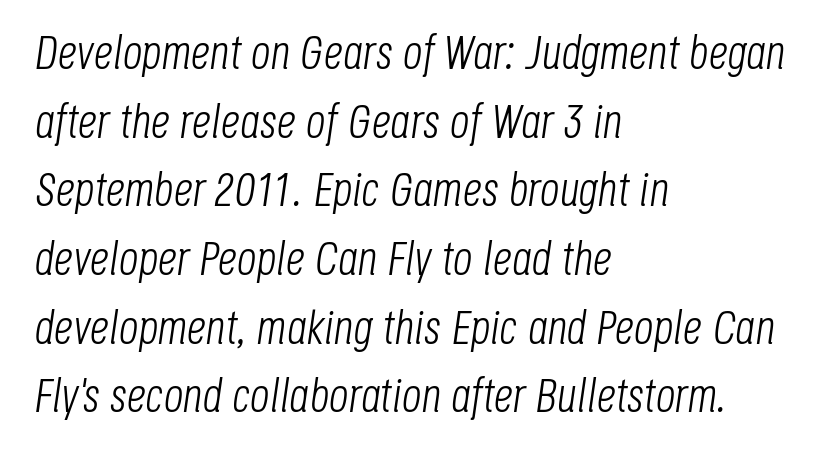
{"italic": "yes", "lean": "right", "slant_degrees": 8, "bold": "no", "weight": "light", "width": "condensed", "stroke_contrast": "low", "x_height": "large", "monospaced": "no", "underline": "no", "align": "left", "line_spacing": "normal", "line_spacing_ratio": 1.43, "letter_spacing": "normal", "letter_spacing_em": 0.0, "glyph_px": 48}
